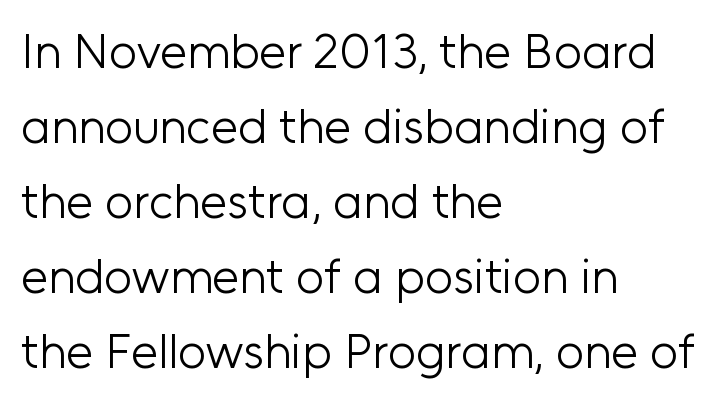
Q: Is the text bold? A: No.
Q: Is the text italic (slanted)? A: No, it is upright.
Q: Is the typeface a serif or a sans-serif typeface? A: Sans-serif.
Q: Is the text underlined? A: No.
Q: How is the paragraph aligned? A: Left-aligned.
Q: Is the spacing between letters normal or unusually wide? A: Normal.
Q: Is the spacing between lines tight, normal or loose? A: Normal.
Q: Width (condensed, normal, or wide)? A: Normal.
Q: Stroke contrast? A: Low.
Q: x-height? A: Medium.
Q: Monospaced? A: No.
